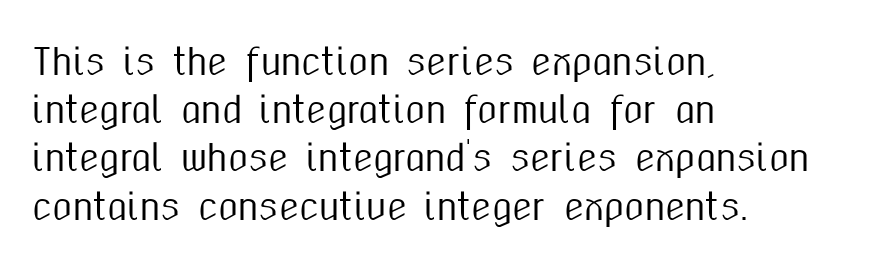
The image shows 36 px condensed sans-serif type, upright; set left-aligned, normal line spacing (1.34x), normal letter spacing, not underlined; medium stroke contrast and a medium x-height.
